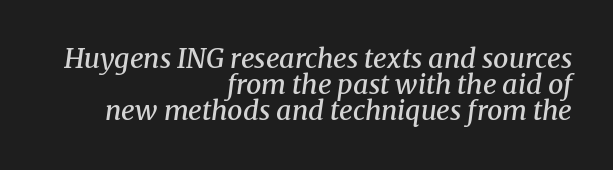
{"italic": "yes", "lean": "right", "slant_degrees": 8, "bold": "semi", "underline": "no", "align": "right", "line_spacing": "tight", "line_spacing_ratio": 0.97, "letter_spacing": "normal", "letter_spacing_em": 0.0, "glyph_px": 27}
